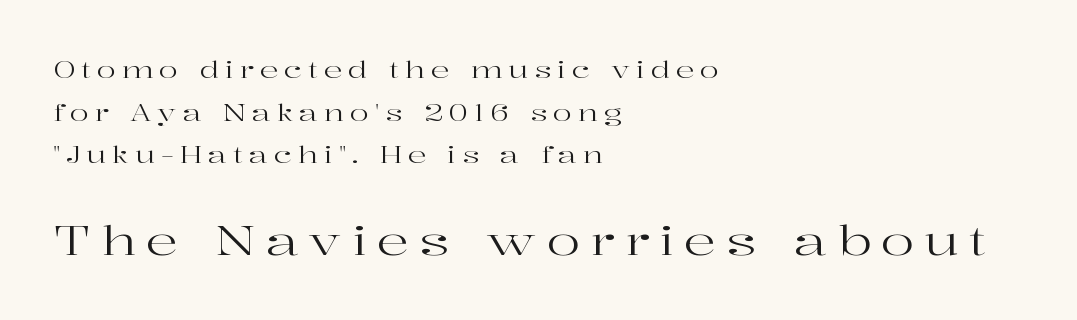
Q: Is the text bold? A: No.
Q: Is the text italic (slanted)? A: No, it is upright.
Q: Is the typeface a serif or a sans-serif typeface? A: Serif.
Q: Is the text underlined? A: No.
Q: How is the paragraph aligned? A: Left-aligned.
Q: Is the spacing between letters normal or unusually wide? A: Unusually wide.
Q: Which block of text is set in a larger size, the first (top) or the second (bottom)? A: The second (bottom) one.
Q: Width (condensed, normal, or wide)? A: Wide.
Q: Stroke contrast? A: High.
Q: x-height? A: Medium.
Q: Monospaced? A: No.
